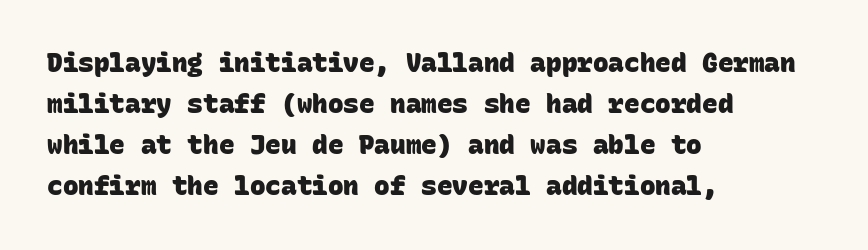
Q: Is the text bold? A: Yes.
Q: Is the text underlined? A: No.
Q: How is the paragraph aligned? A: Left-aligned.
Q: Is the spacing between letters normal or unusually wide? A: Normal.
Q: Is the spacing between lines tight, normal or loose? A: Normal.
